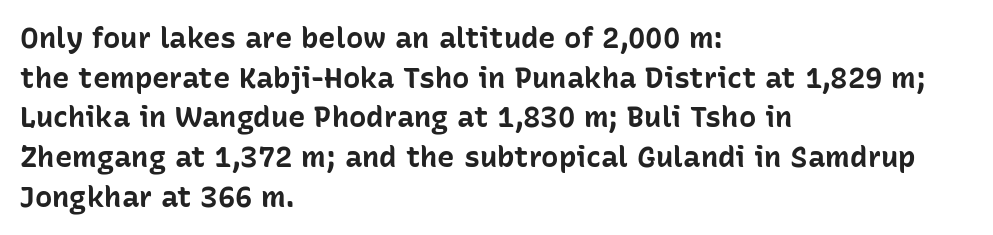
This rendering leaves character spacing at its baseline value. If you drew a ruler down the left edge, every line would touch it. What kind of face is this? One without serifs — a sans. Character widths vary here, with narrow letters taking less room than wide ones. This rendering features lettering with no underline.
